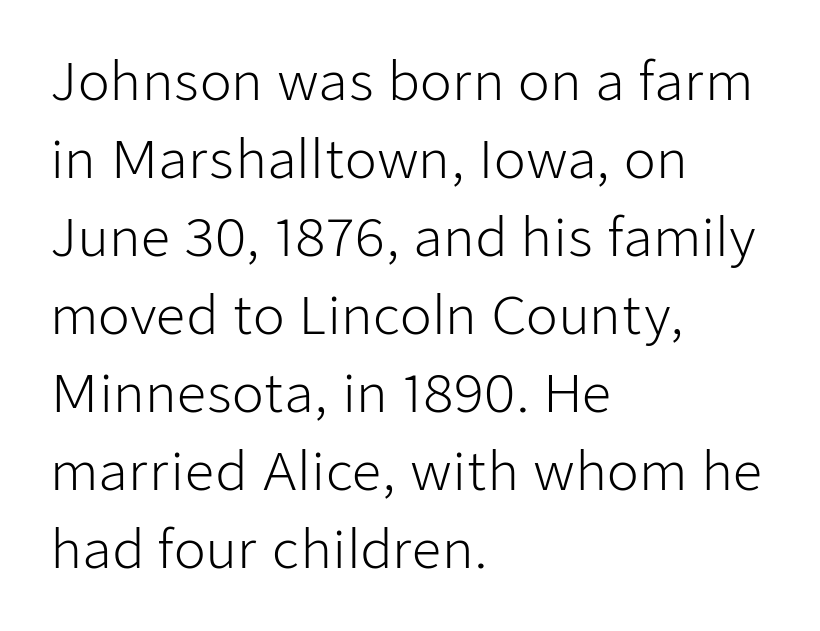
These glyphs show unthickened strokes, regular width or finer. This sample uses an upright cut, with every glyph sitting square on the baseline. Here the glyphs are tracked normally, forming tight word shapes. Do the characters align in a grid? No, the font is proportional. No feet cap the strokes, marking this as sans-serif type.
